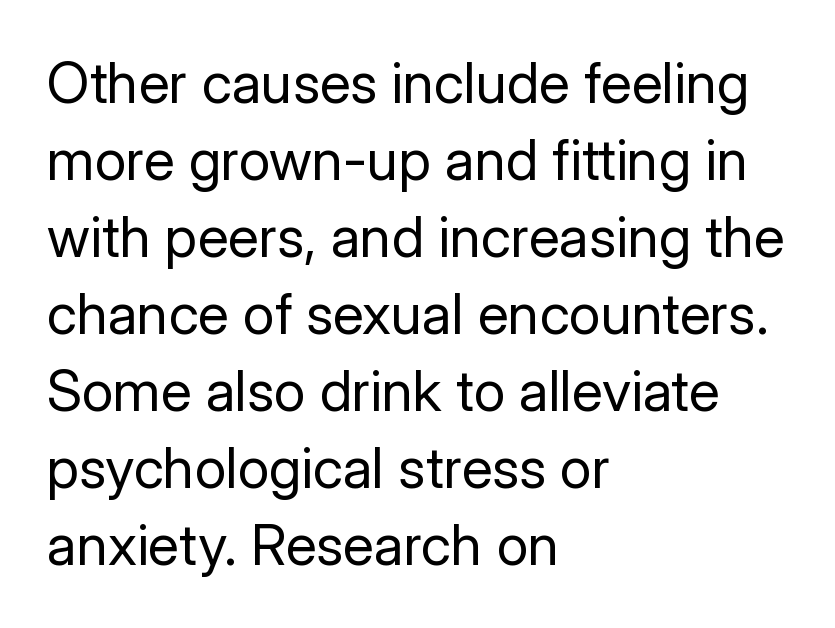
Q: Is the text bold? A: No.
Q: Is the text italic (slanted)? A: No, it is upright.
Q: Is the typeface a serif or a sans-serif typeface? A: Sans-serif.
Q: Is the text underlined? A: No.
Q: How is the paragraph aligned? A: Left-aligned.
Q: Is the spacing between letters normal or unusually wide? A: Normal.
Q: Is the spacing between lines tight, normal or loose? A: Normal.
Q: Width (condensed, normal, or wide)? A: Normal.
Q: Stroke contrast? A: Low.
Q: x-height? A: Medium.
Q: Monospaced? A: No.
